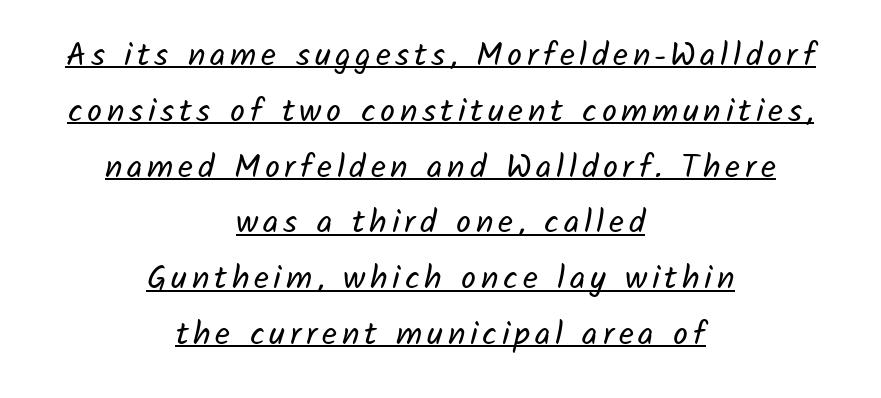
Q: Is the text bold? A: No.
Q: Is the typeface a serif or a sans-serif typeface? A: Sans-serif.
Q: Is the text underlined? A: Yes.
Q: How is the paragraph aligned? A: Centered.
Q: Is the spacing between lines tight, normal or loose? A: Normal.
Q: Width (condensed, normal, or wide)? A: Normal.
Q: Stroke contrast? A: Low.
Q: x-height? A: Medium.
Q: Monospaced? A: No.
